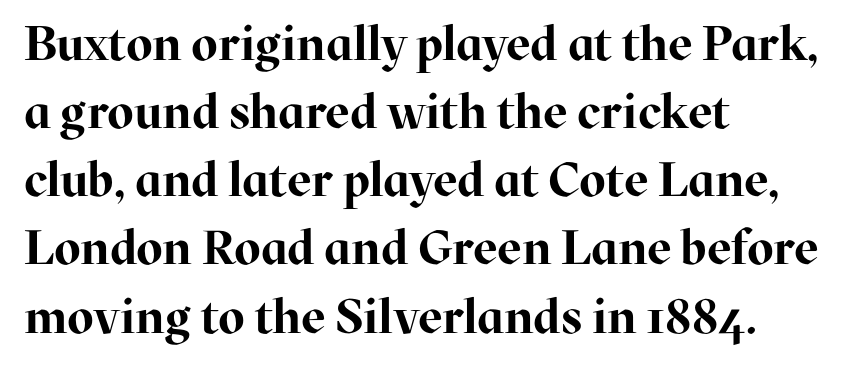
Q: Is the text bold? A: Yes.
Q: Is the text italic (slanted)? A: No, it is upright.
Q: Is the typeface a serif or a sans-serif typeface? A: Serif.
Q: Is the text underlined? A: No.
Q: How is the paragraph aligned? A: Left-aligned.
Q: Is the spacing between letters normal or unusually wide? A: Normal.
Q: Is the spacing between lines tight, normal or loose? A: Normal.
Q: Width (condensed, normal, or wide)? A: Normal.
Q: Stroke contrast? A: High.
Q: x-height? A: Medium.
Q: Monospaced? A: No.
